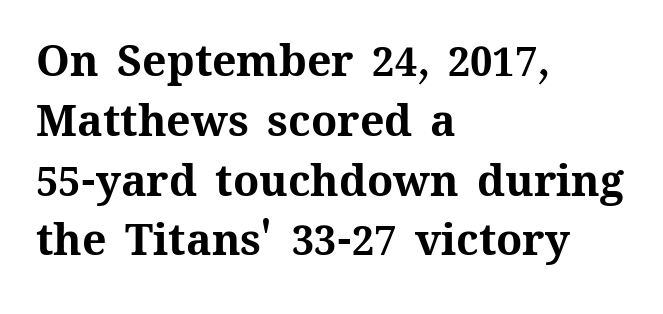
The image shows 43 px bold type, upright; set left-aligned, normal line spacing (1.39x), normal letter spacing, not underlined; medium stroke contrast and a medium x-height.
